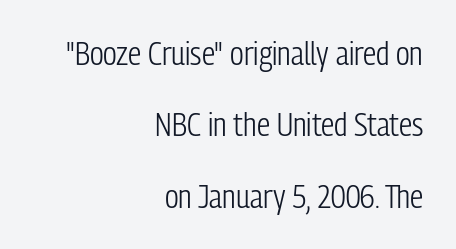
No extra ink here — the face is not bold. Are there feet on the stems? There aren't — it's a sans. Every row of glyphs terminates at an identical x-position on the right. Every stem runs plumb, perpendicular to the baseline. No extra tracking has been applied to these lines.
